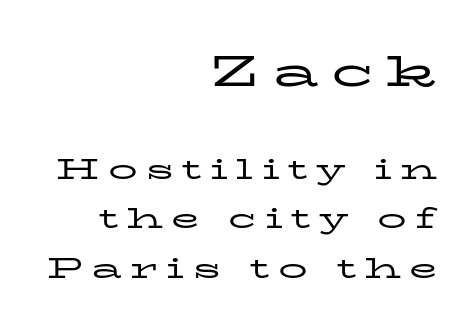
Ascenders rise straight up at ninety degrees. Little horizontal feet cap the strokes, marking this as serif type. One-word summary of the alignment: right. The strip under each line holds only bare page.
